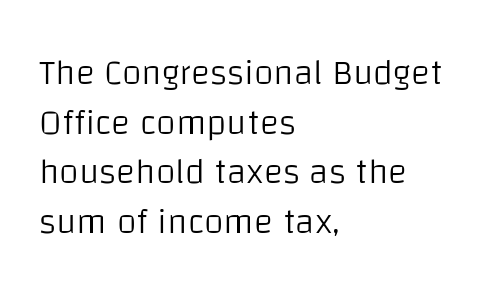
{"serif": "no", "italic": "no", "bold": "no", "weight": "light", "width": "normal", "stroke_contrast": "low", "x_height": "large", "monospaced": "no", "underline": "no", "align": "left", "line_spacing": "normal", "line_spacing_ratio": 1.38, "letter_spacing": "normal", "letter_spacing_em": 0.0, "glyph_px": 36}
